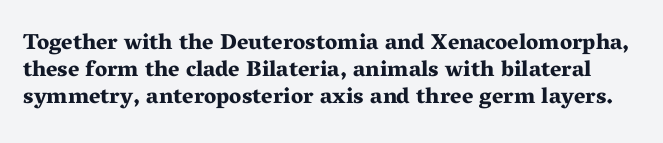
Strong, thick strokes mark this as bold type. Standard letterfit; no display-style spreading of the glyphs. The space directly below the letters is spotless. Every stem runs plumb, perpendicular to the baseline.
